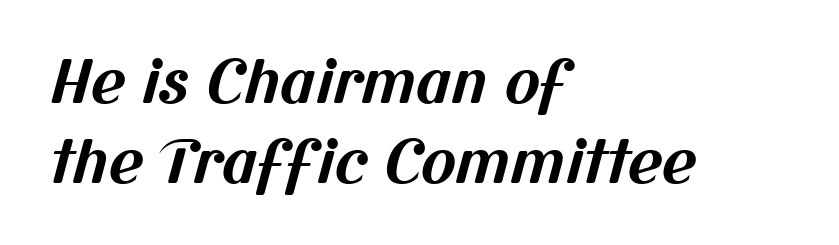
Each row of text sits above clean, open space. Unlike a traditional serif, this face leaves its strokes unadorned. This is heavy type, rendered in bold. A typesetter would call this zero additional tracking.
